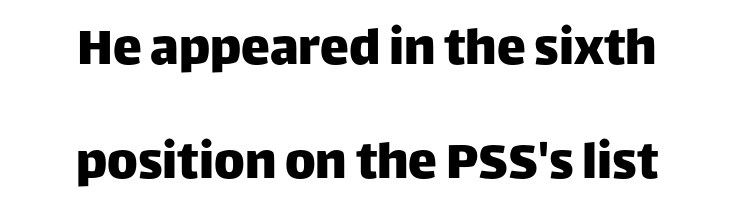
The image shows 58 px sans-serif type, upright; set centered, loose line spacing (1.96x), normal letter spacing, not underlined; low stroke contrast and a large x-height.
